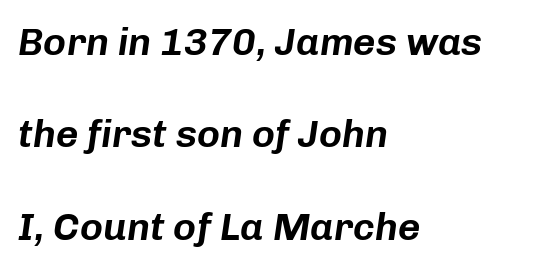
{"italic": "yes", "lean": "right", "slant_degrees": 8, "width": "normal", "stroke_contrast": "low", "x_height": "medium", "monospaced": "no", "underline": "no", "align": "left", "line_spacing": "loose", "line_spacing_ratio": 2.37, "letter_spacing": "normal", "letter_spacing_em": 0.0, "glyph_px": 39}
